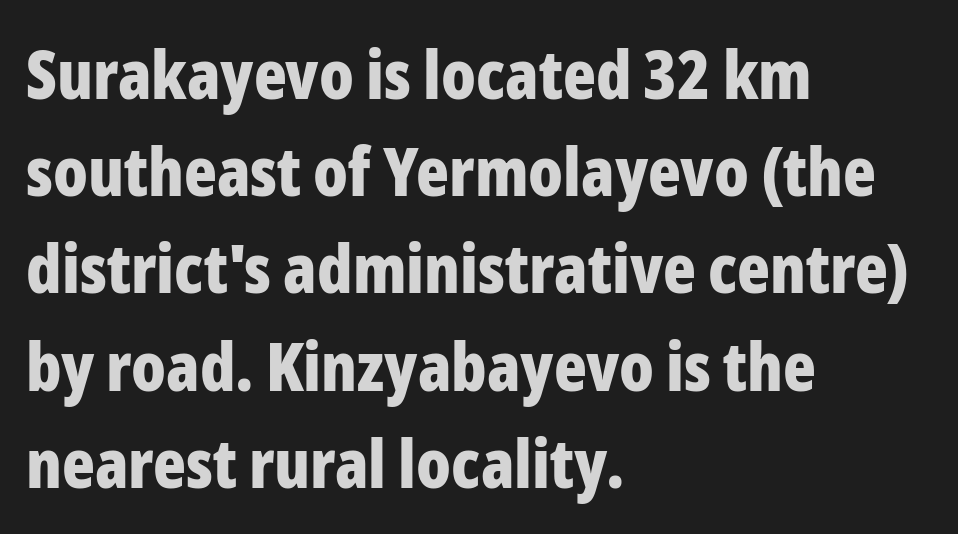
The type is set solid horizontally, with unmodified tracking. Each letter keeps its own natural width here, so spacing adapts to shape. The specimen omits any rule beneath the text block's lines. Line starts are locked; line ends wander.
